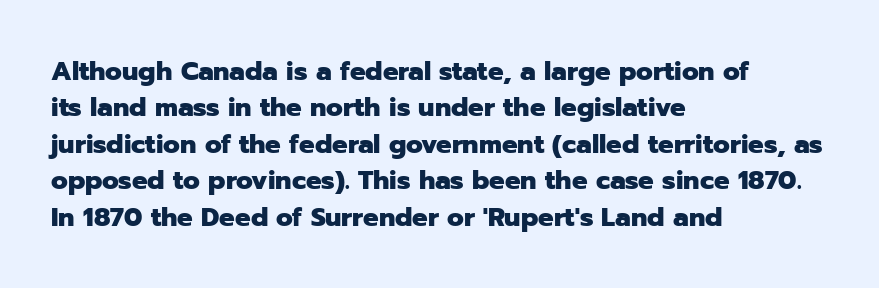
Characters remain perfectly vertical along every line. The passage is arranged the way most books set body copy — flush left. These lines sit exactly where default settings would place them. Nobody touched the tracking dial on this one. Descender tails drop into unmarked territory. Is the type bold? Yes — the strokes are clearly thick and heavy.
